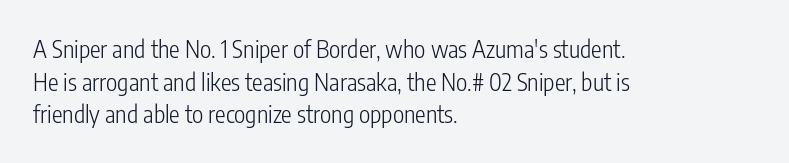
Q: Is the text bold? A: No.
Q: Is the text italic (slanted)? A: No, it is upright.
Q: Is the text underlined? A: No.
Q: How is the paragraph aligned? A: Left-aligned.
Q: Is the spacing between letters normal or unusually wide? A: Normal.
Q: Is the spacing between lines tight, normal or loose? A: Normal.
